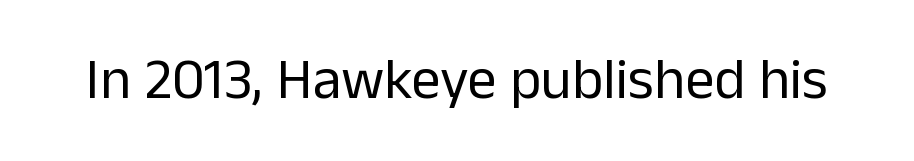
Compared with a typical body face, this is equally light or lighter still. Each letter keeps its own natural width here, so spacing adapts to shape. A typesetter would mark this as roman, not italic. I'd call this a sans setting — the letters go barefoot. Honestly, the letter spacing is just normal — you wouldn't notice it.
